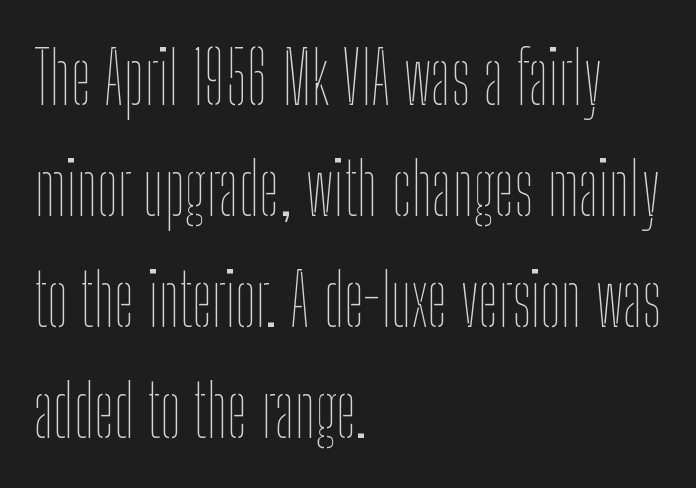
Is there any slant? The stems are plumb. Summary of weight: not heavy and not bold. Think of a printed novel: that variable character pitch is what you see here. Beneath every word, the page is bare.
